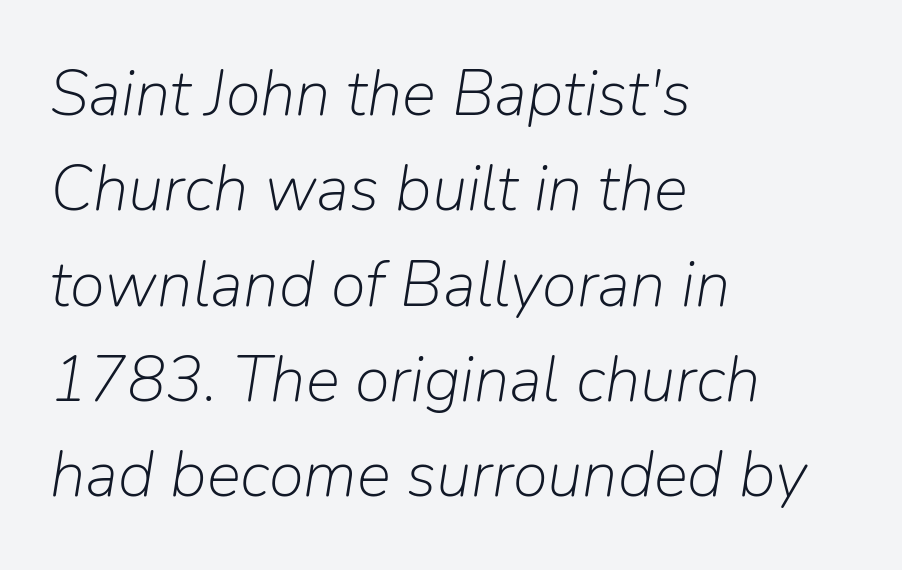
The image shows 64 px light type, italic (leaning right); set left-aligned, normal line spacing (1.49x), normal letter spacing, not underlined; low stroke contrast and a medium x-height.
